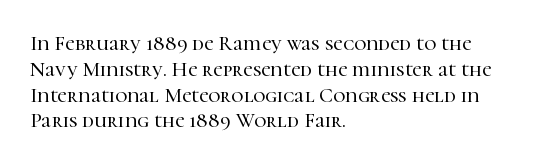
{"italic": "no", "underline": "no", "align": "left", "line_spacing_ratio": 1.23, "letter_spacing": "normal", "letter_spacing_em": 0.0, "glyph_px": 21}
